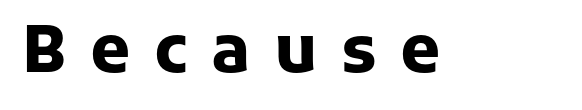
The image shows 65 px heavy sans-serif type, upright; set unusually wide letter spacing (+0.36 em), not underlined; low stroke contrast and a medium x-height.
